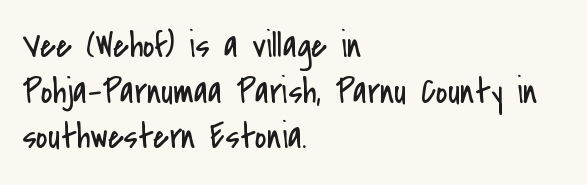
Q: Is the text bold? A: No.
Q: Is the text italic (slanted)? A: No, it is upright.
Q: Is the typeface a serif or a sans-serif typeface? A: Sans-serif.
Q: Is the text underlined? A: No.
Q: How is the paragraph aligned? A: Left-aligned.
Q: Is the spacing between letters normal or unusually wide? A: Normal.
Q: Is the spacing between lines tight, normal or loose? A: Normal.
Q: Width (condensed, normal, or wide)? A: Condensed.
Q: Stroke contrast? A: Low.
Q: x-height? A: Small.
Q: Monospaced? A: No.
